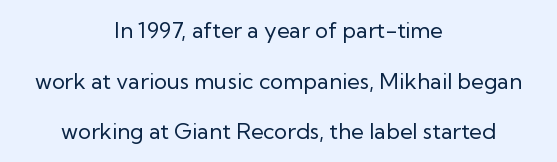
The image shows 22 px text type, upright; set centered, loose line spacing (2.3x), normal letter spacing, not underlined.
